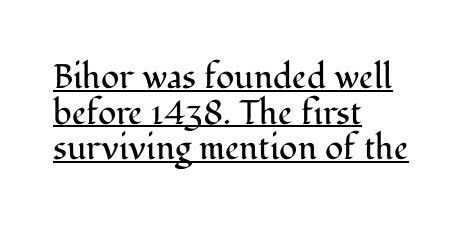
Q: Is the text bold? A: No.
Q: Is the text italic (slanted)? A: No, it is upright.
Q: Is the typeface a serif or a sans-serif typeface? A: Serif.
Q: Is the text underlined? A: Yes.
Q: How is the paragraph aligned? A: Left-aligned.
Q: Is the spacing between letters normal or unusually wide? A: Normal.
Q: Is the spacing between lines tight, normal or loose? A: Tight.
Q: Width (condensed, normal, or wide)? A: Normal.
Q: Stroke contrast? A: Medium.
Q: x-height? A: Medium.
Q: Monospaced? A: No.
